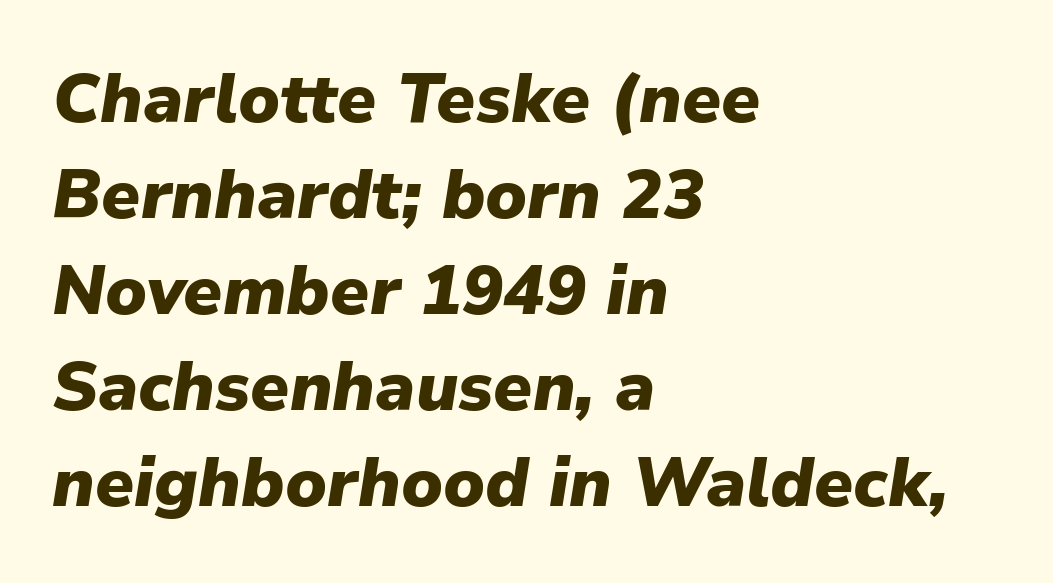
The image shows 69 px heavy type, italic (leaning right); set left-aligned, normal line spacing (1.39x), normal letter spacing, not underlined; low stroke contrast and a medium x-height.
